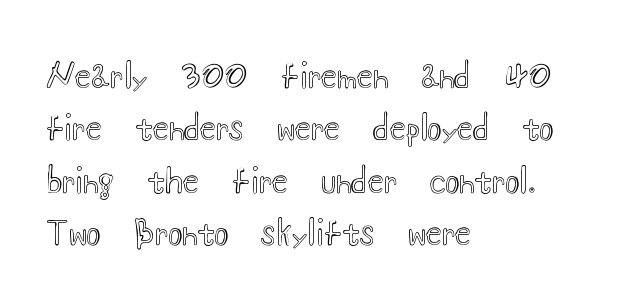
The tracking reads as untouched default to a designer's eye. The lettering stays uniformly vertical, giving the passage a roman look. No word sits above an underline. Teacher's note: observe the even left margin — that is flush-left alignment. Proportional: the letters do not fall into vertical columns.
